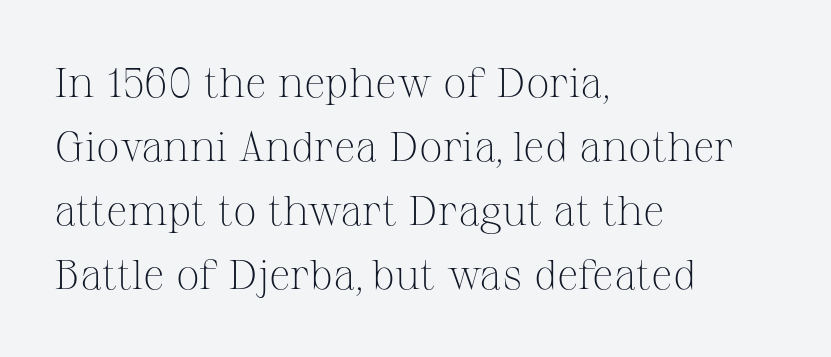
Underlining? Definitely not there. Notice how the stems are strictly vertical — no italics here. On a weight scale, this lands at 450 or below. This rendering employs a face with finishing strokes, i.e., a serif.
